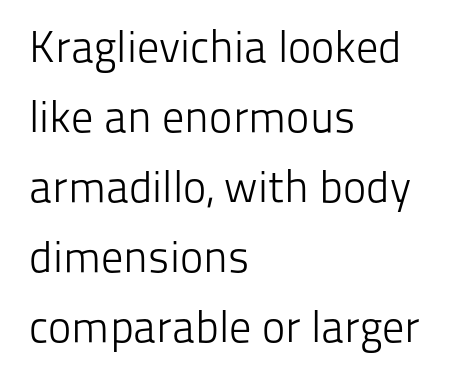
Is the letter spacing exaggerated? No — it looks like the ordinary default. The paragraph shown leans on its left margin. No italicization has been applied; the sample stays upright. The area under the type is left untouched. Serif or sans? Sans — the stroke terminals are bare. You could not count columns in this text — the font is proportionally spaced.
